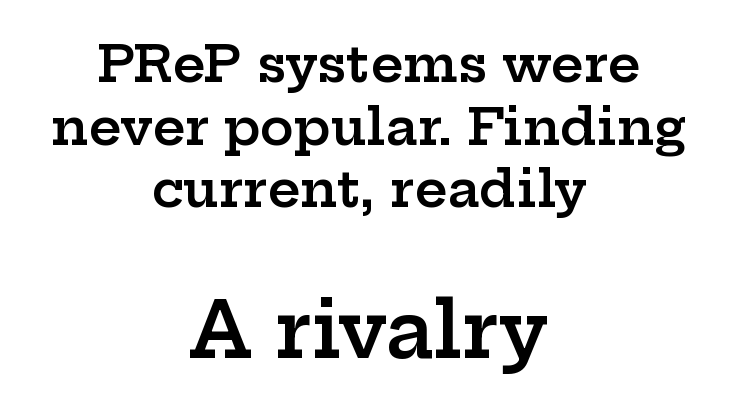
The image shows 77 px semibold, wide serif type, upright; set centered, line spacing 1.23x, normal letter spacing, not underlined; the second (bottom) block is 1.51x larger; low stroke contrast and a medium x-height.
